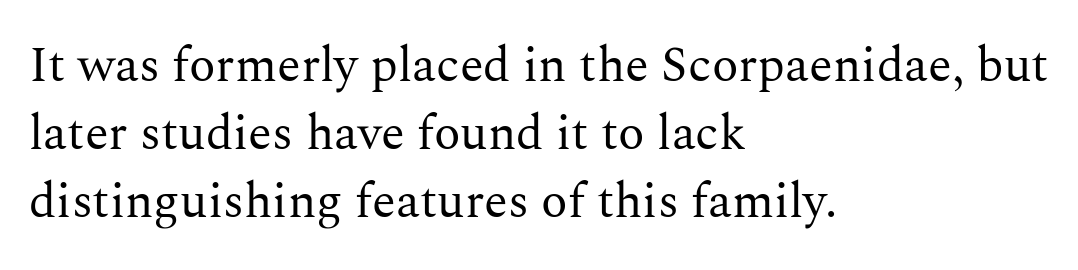
{"serif": "yes", "italic": "no", "bold": "no", "weight": "regular", "width": "normal", "stroke_contrast": "medium", "x_height": "medium", "monospaced": "no", "underline": "no", "align": "left", "line_spacing": "normal", "line_spacing_ratio": 1.39, "letter_spacing": "normal", "letter_spacing_em": 0.0, "glyph_px": 49}
